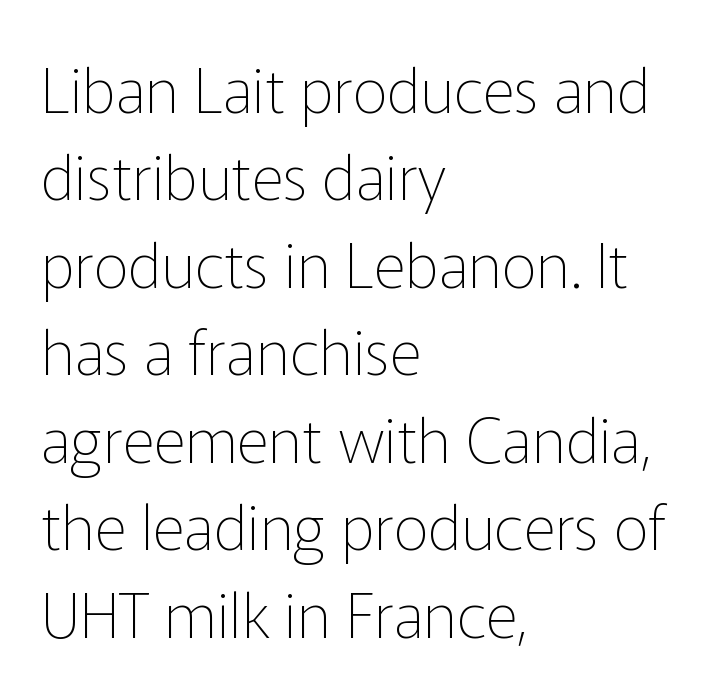
{"serif": "no", "italic": "no", "bold": "no", "weight": "thin", "width": "normal", "stroke_contrast": "low", "x_height": "medium", "monospaced": "no", "underline": "no", "align": "left", "line_spacing": "normal", "line_spacing_ratio": 1.41, "letter_spacing": "normal", "letter_spacing_em": 0.0, "glyph_px": 62}
